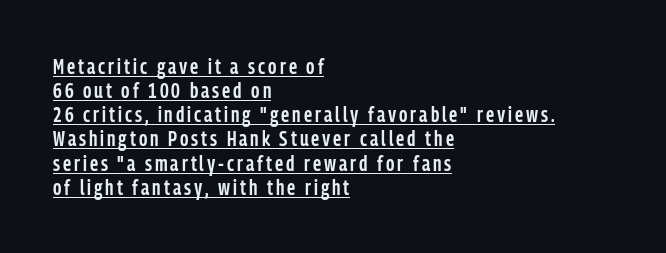
What weight is shown? A semibold, between regular and bold. Characters remain perfectly vertical along every line. You could barely slide anything between these rows. Every word sits above its own underline. The rag falls on the right side of this text block.
